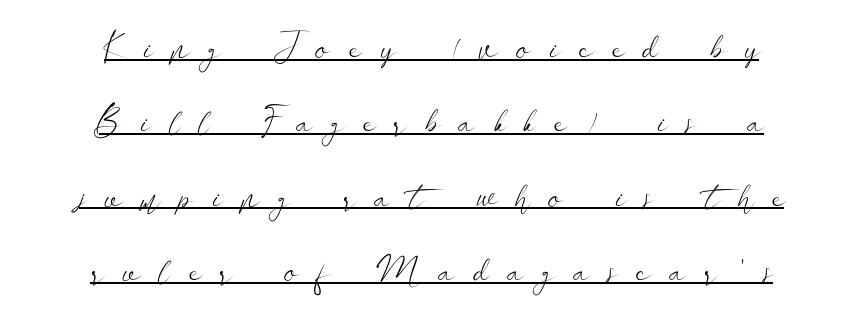
Q: Is the text bold? A: No.
Q: Is the text italic (slanted)? A: Yes.
Q: Is the typeface a serif or a sans-serif typeface? A: Sans-serif.
Q: Is the text underlined? A: Yes.
Q: How is the paragraph aligned? A: Centered.
Q: Is the spacing between letters normal or unusually wide? A: Unusually wide.
Q: Is the spacing between lines tight, normal or loose? A: Loose.
Q: Width (condensed, normal, or wide)? A: Wide.
Q: Stroke contrast? A: Low.
Q: x-height? A: Small.
Q: Monospaced? A: No.
